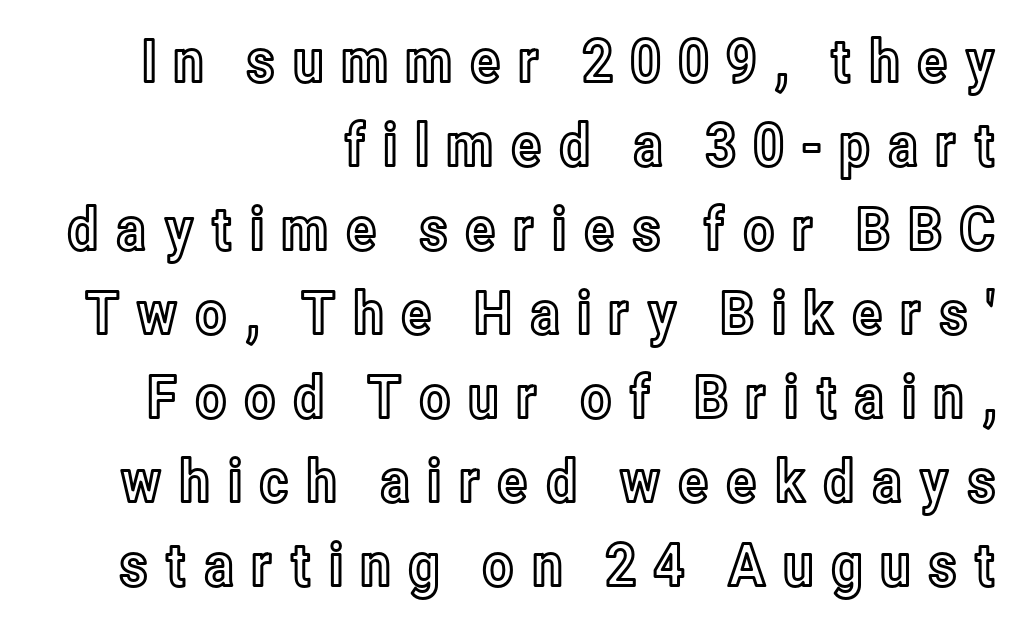
{"italic": "no", "width": "condensed", "x_height": "medium", "monospaced": "no", "underline": "no", "align": "right", "line_spacing": "normal", "line_spacing_ratio": 1.4, "letter_spacing": "wide", "letter_spacing_em": 0.25, "glyph_px": 60}
